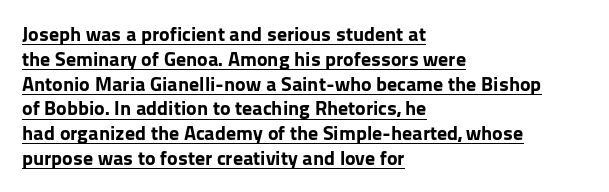
There is no visible air inserted between adjacent glyphs. Upright lettering throughout. Compared with a centered layout, this one pins lines to the left instead. Stroke thickness is high; the sample reads as a true bold. The rendering uses the underline text-decoration.
